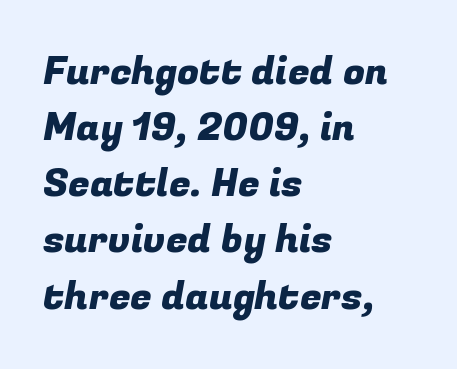
This rendering employs a face without finishing strokes, i.e., a sans-serif. Line starts are locked; line ends wander. Nobody drew a line under any word here. Look at the tracking — it's just the regular setting, nothing added. These lines are rendered in a variable-pitch font.
